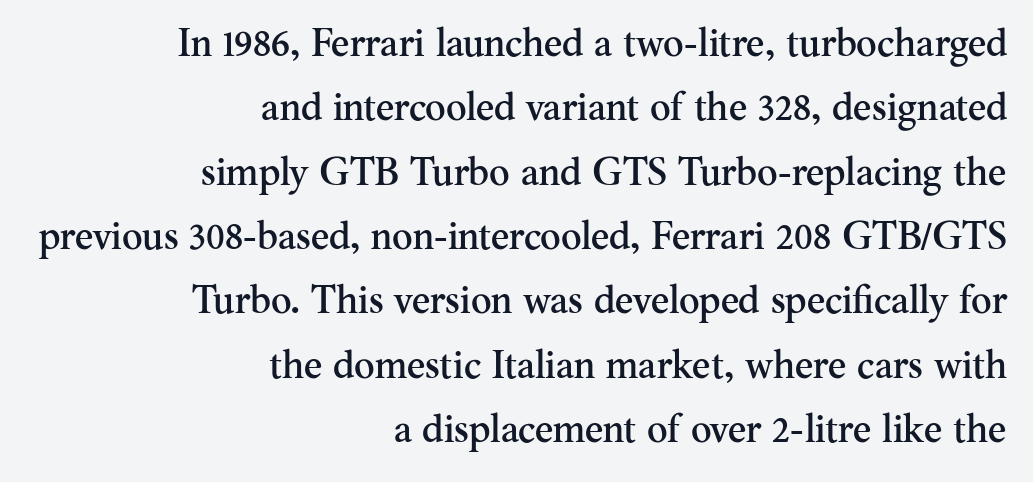
Q: Is the text italic (slanted)? A: No, it is upright.
Q: Is the typeface a serif or a sans-serif typeface? A: Serif.
Q: Is the text underlined? A: No.
Q: How is the paragraph aligned? A: Right-aligned.
Q: Is the spacing between letters normal or unusually wide? A: Normal.
Q: Is the spacing between lines tight, normal or loose? A: Normal.
Q: Width (condensed, normal, or wide)? A: Normal.
Q: Stroke contrast? A: Medium.
Q: x-height? A: Small.
Q: Monospaced? A: No.
